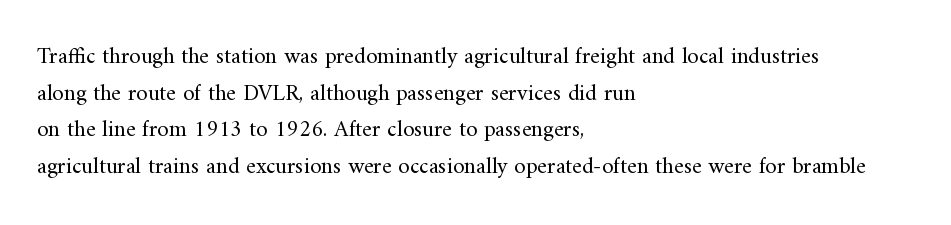
{"italic": "no", "bold": "no", "underline": "no", "align": "left", "line_spacing": "normal", "line_spacing_ratio": 1.59, "letter_spacing": "normal", "letter_spacing_em": 0.0, "glyph_px": 23}
